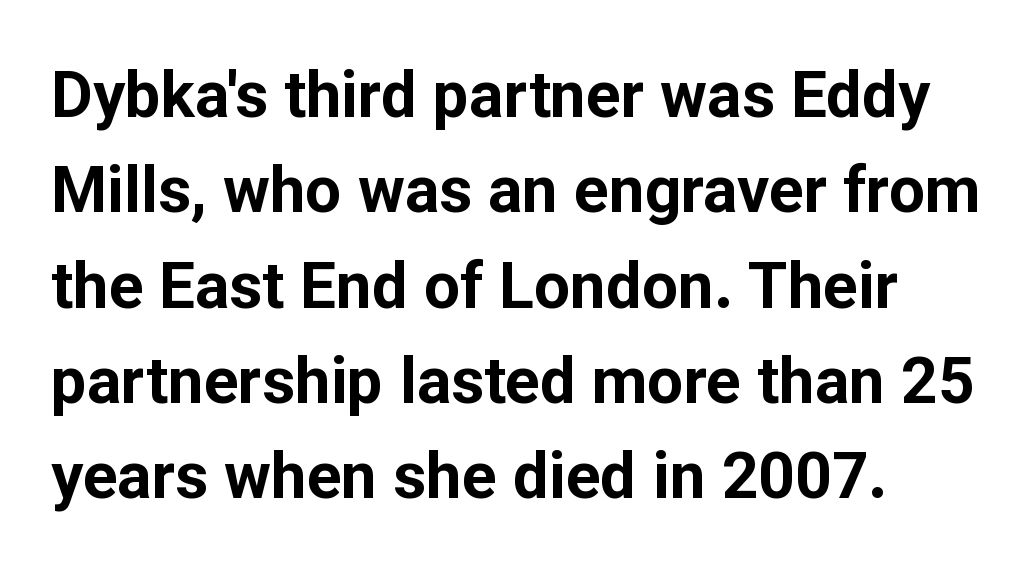
Its strokes are broad and dark, the hallmark of bold type. Look at the bottom of the vertical strokes: they stop flat, with no serifs. The passage shown has conventional tracking throughout. Character widths vary here, with narrow letters taking less room than wide ones. Descender tails drop into unmarked territory. No italicization has been applied; the sample stays upright.
